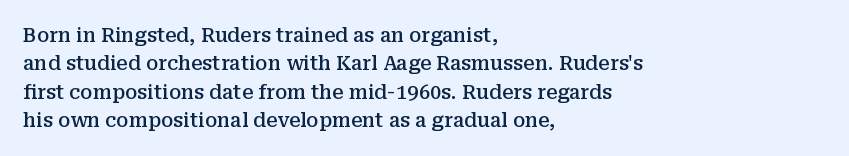
{"italic": "no", "bold": "semi", "underline": "no", "align": "left", "line_spacing": "normal", "line_spacing_ratio": 1.42, "letter_spacing": "normal", "letter_spacing_em": 0.0, "glyph_px": 20}
